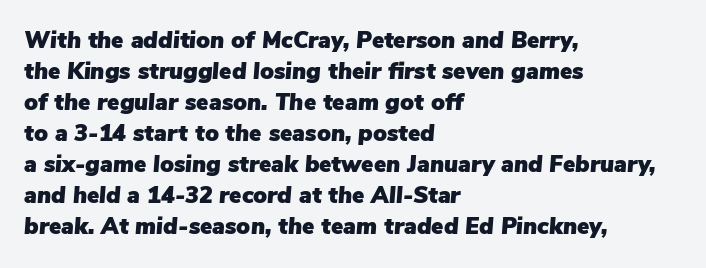
{"italic": "yes", "lean": "right", "slant_degrees": 5, "underline": "no", "align": "left", "line_spacing": "normal", "line_spacing_ratio": 1.35, "letter_spacing": "normal", "letter_spacing_em": 0.0, "glyph_px": 23}
